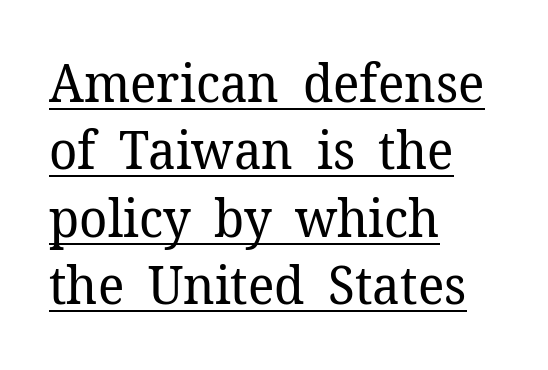
The image shows 53 px regular-weight serif type, upright; set left-aligned, normal line spacing (1.27x), normal letter spacing, underlined; low stroke contrast and a medium x-height.
